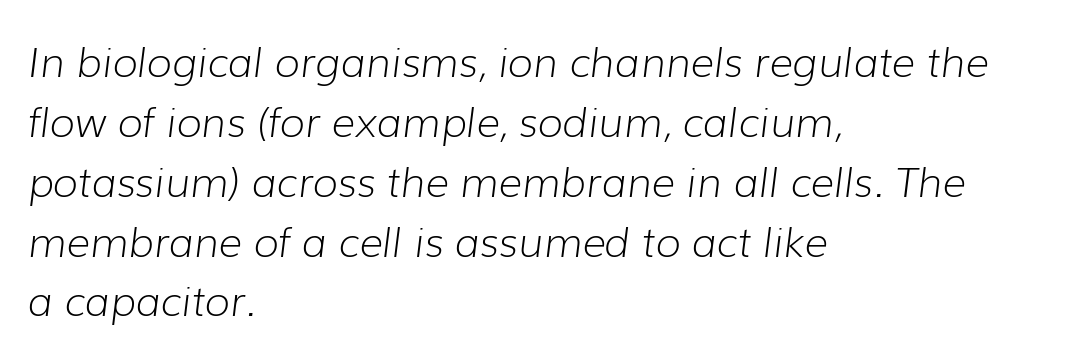
The image shows 41 px light type, italic (leaning right); set left-aligned, normal line spacing (1.46x), normal letter spacing, not underlined; low stroke contrast and a medium x-height.
